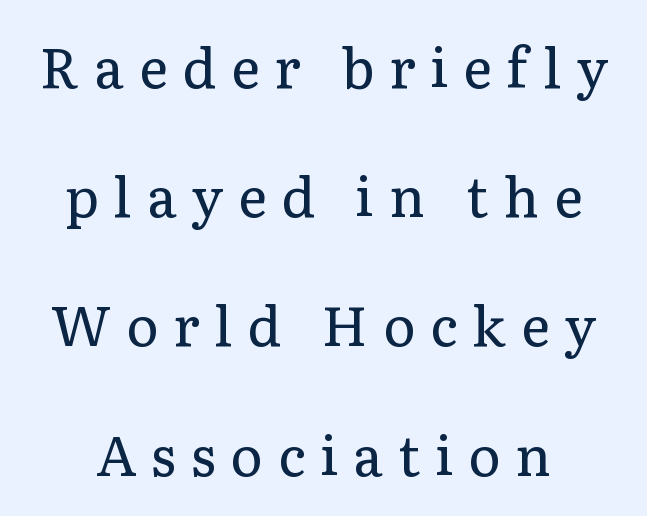
A bare baseline throughout the passage. Substantial extra tracking has been applied to these lines. Here the designer chose a conventional face with non-uniform glyph widths. Students, observe: this is what heavily led, spacious text looks like. You can tell it's not italic because the verticals are truly vertical.
